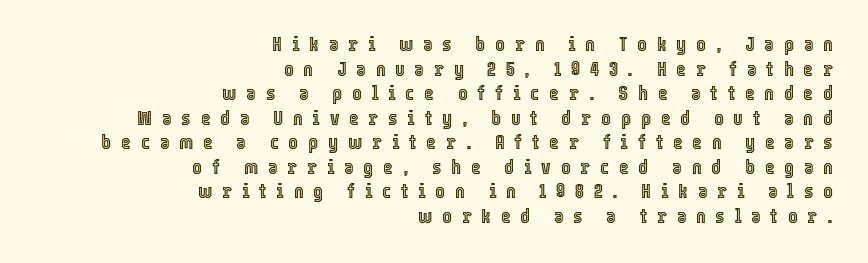
Q: Is the text italic (slanted)? A: No, it is upright.
Q: Is the text underlined? A: No.
Q: How is the paragraph aligned? A: Right-aligned.
Q: Is the spacing between letters normal or unusually wide? A: Unusually wide.
